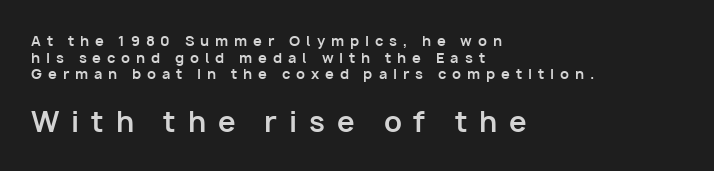
{"serif": "no", "italic": "no", "bold": "yes", "weight": "bold", "width": "normal", "stroke_contrast": "low", "x_height": "medium", "monospaced": "no", "underline": "no", "align": "left", "line_spacing_ratio": 1.18, "letter_spacing": "wide", "letter_spacing_em": 0.42, "larger_block": "second", "size_ratio": 2.0, "glyph_px": 28}
